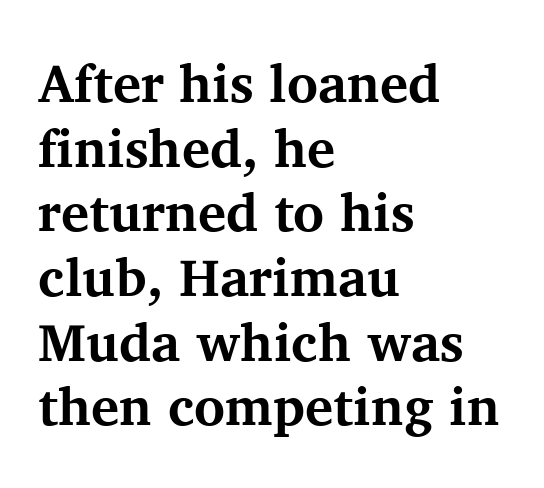
{"serif": "yes", "italic": "no", "bold": "yes", "weight": "bold", "width": "normal", "stroke_contrast": "medium", "x_height": "medium", "monospaced": "no", "underline": "no", "align": "left", "line_spacing_ratio": 1.22, "letter_spacing": "normal", "letter_spacing_em": 0.0, "glyph_px": 53}
